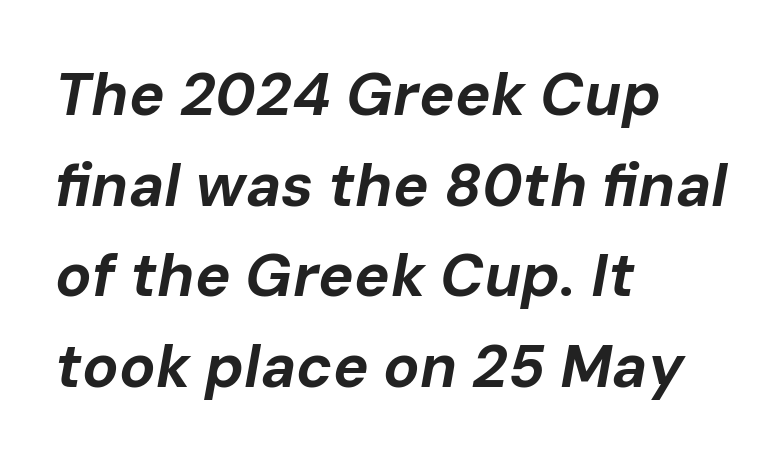
{"italic": "yes", "lean": "right", "slant_degrees": 10, "bold": "yes", "weight": "bold", "width": "normal", "stroke_contrast": "low", "x_height": "medium", "monospaced": "no", "underline": "no", "align": "left", "line_spacing": "normal", "line_spacing_ratio": 1.51, "letter_spacing": "normal", "letter_spacing_em": 0.0, "glyph_px": 60}
